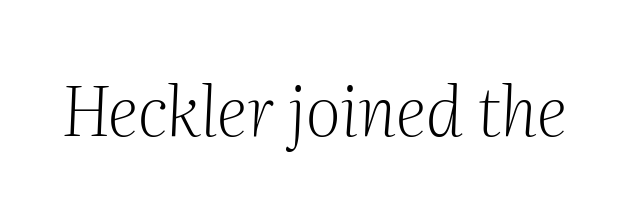
Q: Is the text bold? A: No.
Q: Is the text italic (slanted)? A: Yes, it leans right by about 2 degrees.
Q: Is the typeface a serif or a sans-serif typeface? A: Serif.
Q: Is the text underlined? A: No.
Q: Is the spacing between letters normal or unusually wide? A: Normal.
Q: Width (condensed, normal, or wide)? A: Normal.
Q: Stroke contrast? A: Medium.
Q: x-height? A: Medium.
Q: Monospaced? A: No.
